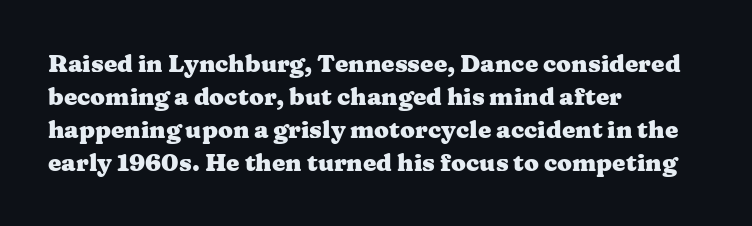
{"italic": "no", "bold": "yes", "underline": "no", "align": "left", "line_spacing": "normal", "line_spacing_ratio": 1.37, "letter_spacing": "normal", "letter_spacing_em": 0.0, "glyph_px": 24}
